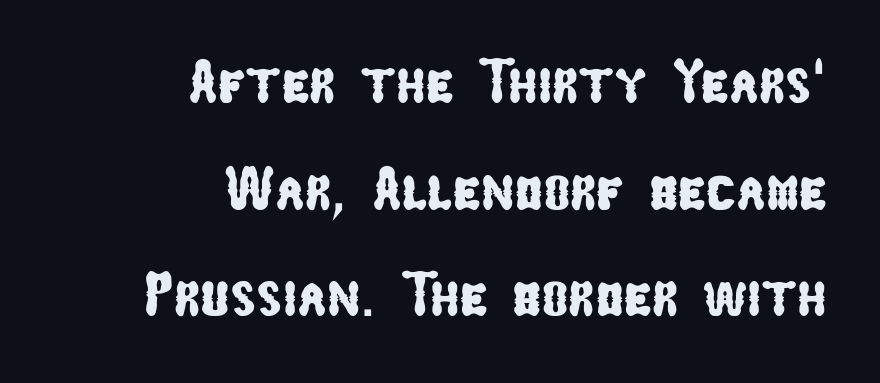
Q: Is the typeface a serif or a sans-serif typeface? A: Sans-serif.
Q: Is the text underlined? A: No.
Q: How is the paragraph aligned? A: Right-aligned.
Q: Is the spacing between letters normal or unusually wide? A: Normal.
Q: Width (condensed, normal, or wide)? A: Condensed.
Q: Stroke contrast? A: Low.
Q: x-height? A: Medium.
Q: Monospaced? A: No.
